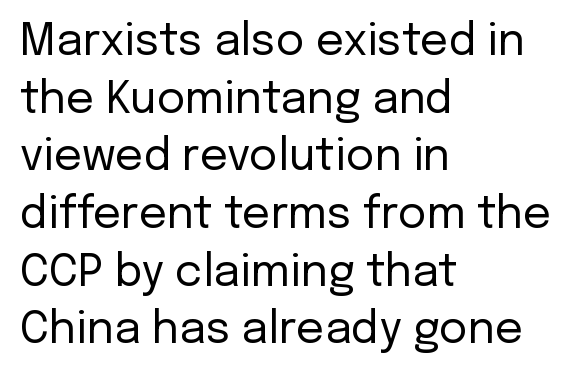
{"serif": "no", "italic": "no", "bold": "no", "weight": "regular", "width": "normal", "stroke_contrast": "low", "x_height": "medium", "monospaced": "no", "underline": "no", "align": "left", "line_spacing": "normal", "line_spacing_ratio": 1.31, "letter_spacing": "normal", "letter_spacing_em": 0.0, "glyph_px": 44}
